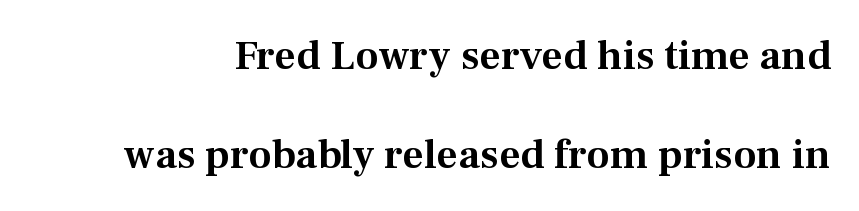
Q: Is the text italic (slanted)? A: No, it is upright.
Q: Is the typeface a serif or a sans-serif typeface? A: Serif.
Q: Is the text underlined? A: No.
Q: Is the spacing between letters normal or unusually wide? A: Normal.
Q: Is the spacing between lines tight, normal or loose? A: Loose.
Q: Width (condensed, normal, or wide)? A: Normal.
Q: Stroke contrast? A: Medium.
Q: x-height? A: Medium.
Q: Monospaced? A: No.
